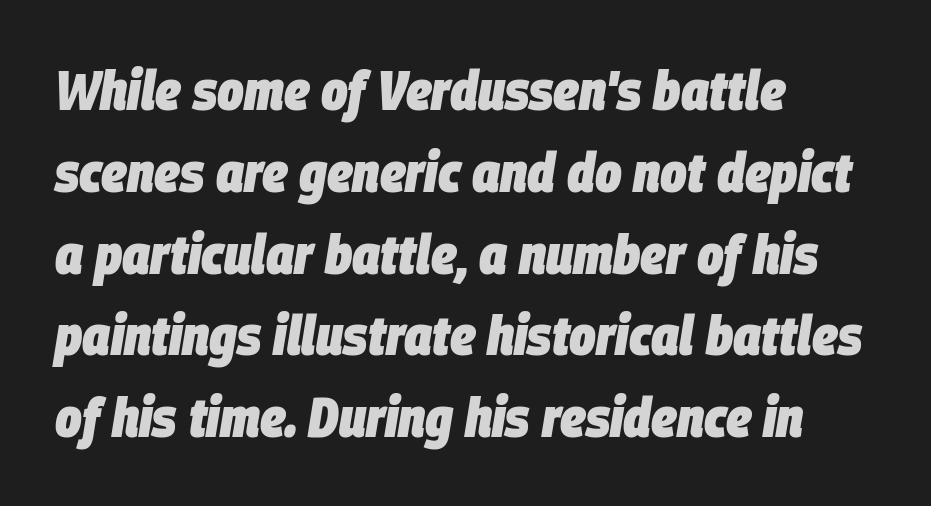
This rendering features lettering with no underline. Spacing verdict: proportional, widths tailored to each character. Here the glyphs are tracked normally, forming tight word shapes. Posture: slanted. The passage is arranged the way most books set body copy — flush left. Interline gaps are of average width in this sample.
